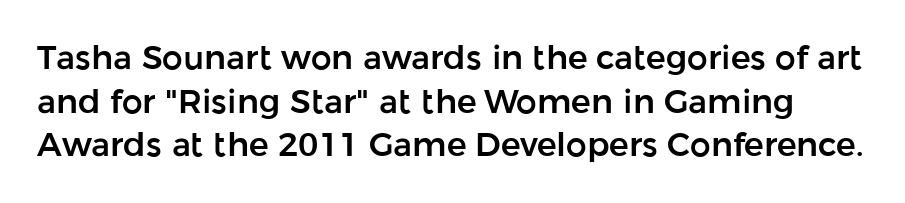
A typesetter would label this face a sans. Caption: standard tracking, unaltered. Each letter keeps its own natural width here, so spacing adapts to shape. One glance says typical: line gaps are just what's usual.
